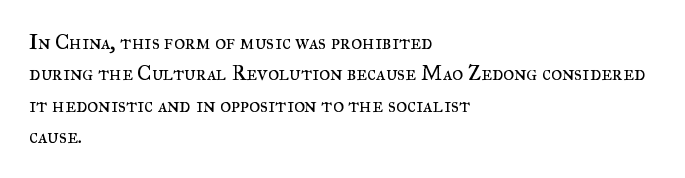
The image shows 21 px text type, upright; set left-aligned, normal line spacing (1.49x), normal letter spacing, not underlined.
